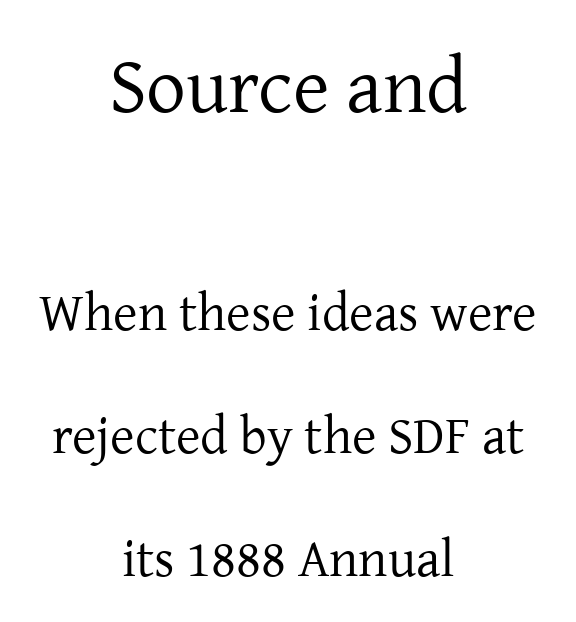
The image shows 79 px regular-weight serif type, upright; set centered, loose line spacing (2.32x), normal letter spacing, not underlined; the first (top) block is 1.49x larger; low stroke contrast and a medium x-height.
